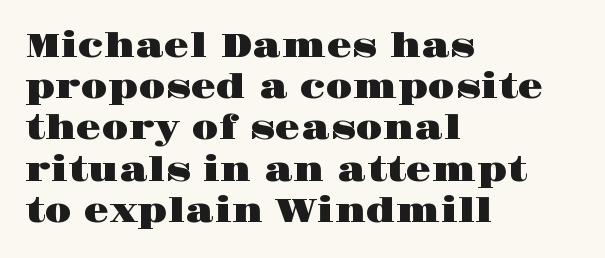
Q: Is the text italic (slanted)? A: No, it is upright.
Q: Is the typeface a serif or a sans-serif typeface? A: Serif.
Q: Is the text underlined? A: No.
Q: How is the paragraph aligned? A: Left-aligned.
Q: Is the spacing between letters normal or unusually wide? A: Normal.
Q: Is the spacing between lines tight, normal or loose? A: Normal.
Q: Width (condensed, normal, or wide)? A: Wide.
Q: Stroke contrast? A: High.
Q: x-height? A: Large.
Q: Monospaced? A: No.
